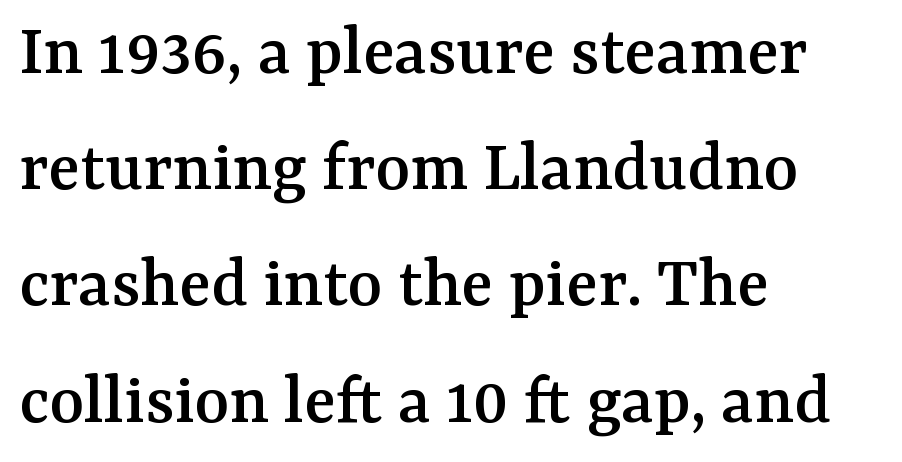
{"serif": "yes", "italic": "no", "width": "normal", "stroke_contrast": "medium", "x_height": "medium", "monospaced": "no", "underline": "no", "align": "left", "line_spacing": "normal", "line_spacing_ratio": 1.57, "letter_spacing": "normal", "letter_spacing_em": 0.0, "glyph_px": 74}
